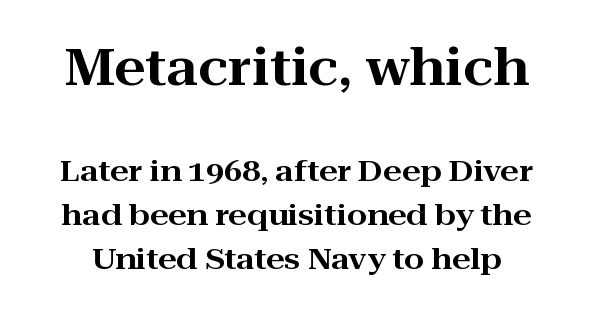
Q: Is the text italic (slanted)? A: No, it is upright.
Q: Is the typeface a serif or a sans-serif typeface? A: Serif.
Q: Is the text underlined? A: No.
Q: Is the spacing between letters normal or unusually wide? A: Normal.
Q: Is the spacing between lines tight, normal or loose? A: Normal.
Q: Which block of text is set in a larger size, the first (top) or the second (bottom)? A: The first (top) one.
Q: Width (condensed, normal, or wide)? A: Wide.
Q: Stroke contrast? A: High.
Q: x-height? A: Medium.
Q: Monospaced? A: No.
